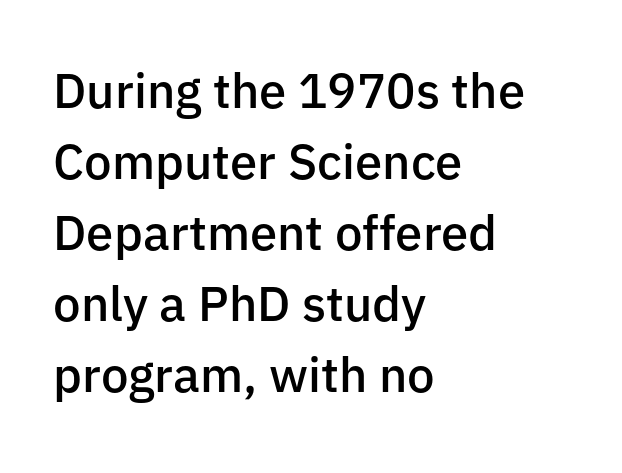
A typesetter would call this leading conventional body-copy spacing. The zone under the glyphs is completely vacant. Posture: upright roman. Does the weight exceed regular? Yes, but only to semibold. Does the type have serifs? No, each stem ends abruptly. The paragraph has a hard left edge and a soft right edge.
